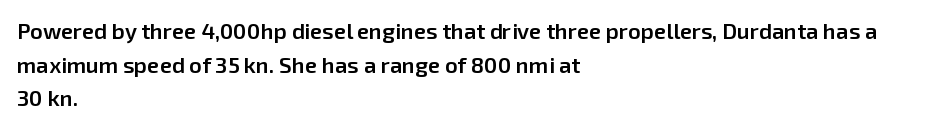
Every character sits straight up, as roman type does. Does extra space separate the letters? No, they use regular spacing. A somewhat darkened texture: the type is semibold rather than bold. A typesetter would call this leading conventional body-copy spacing.
